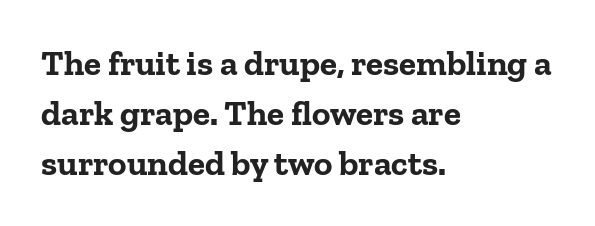
{"serif": "yes", "italic": "no", "bold": "yes", "weight": "bold", "width": "normal", "stroke_contrast": "low", "x_height": "medium", "monospaced": "no", "underline": "no", "align": "left", "line_spacing": "normal", "line_spacing_ratio": 1.43, "letter_spacing": "normal", "letter_spacing_em": 0.0, "glyph_px": 35}
